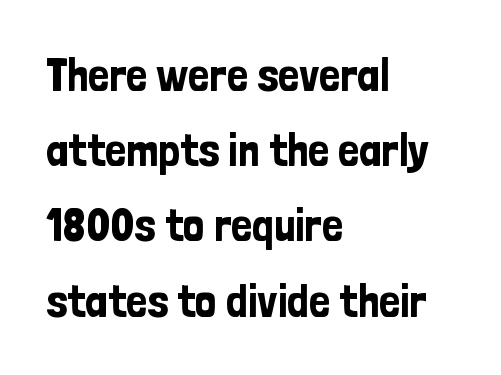
Here the designer chose a conventional face with non-uniform glyph widths. The space between consecutive lines is moderate. Stroke terminals: plain, sans-serif. The rendering anchors every line to the left-hand side. The space beneath each line is pristine and unruled. A roman cut, with each character standing at attention.
